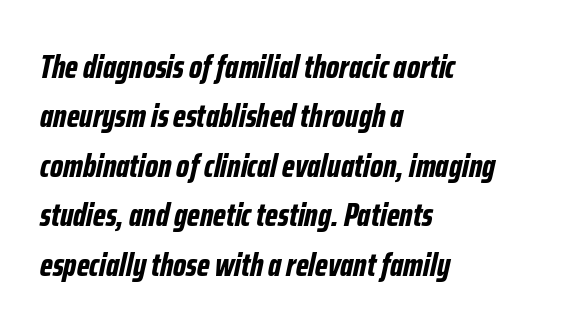
Q: Is the text bold? A: Yes.
Q: Is the text italic (slanted)? A: Yes, it leans right by about 12 degrees.
Q: Is the text underlined? A: No.
Q: How is the paragraph aligned? A: Left-aligned.
Q: Is the spacing between letters normal or unusually wide? A: Normal.
Q: Is the spacing between lines tight, normal or loose? A: Normal.
Q: Width (condensed, normal, or wide)? A: Condensed.
Q: Stroke contrast? A: Low.
Q: x-height? A: Medium.
Q: Monospaced? A: No.
